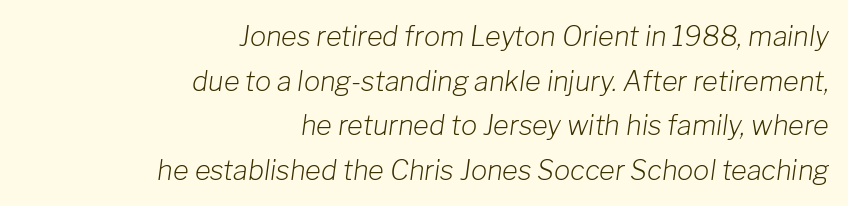
Letter spacing: default. The rendering applies a slant to the glyphs. This block has exactly the height ordinary leading produces. Ink coverage per letter is moderate at most.
